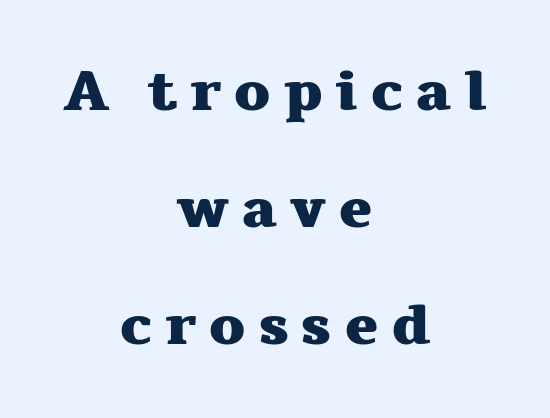
Ordinary non-slanted type is in use. Thick stems and heavy bowls — unmistakably bold. Leading is clearly above the norm, producing a sparse column. Nobody drew a line under any word here. Glyph-to-glyph distance is far greater than everyday printed text.
